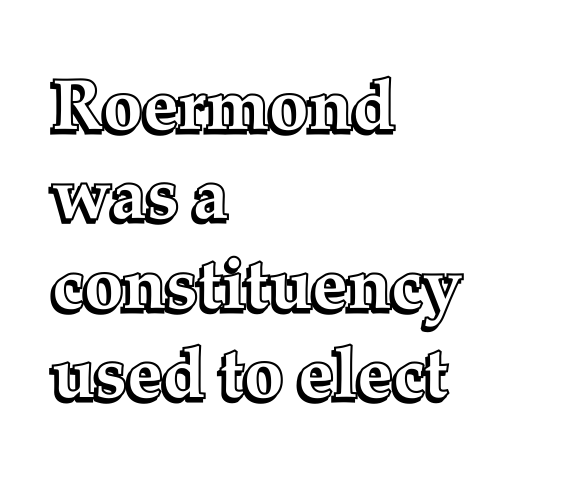
Q: Is the text italic (slanted)? A: No, it is upright.
Q: Is the text underlined? A: No.
Q: How is the paragraph aligned? A: Left-aligned.
Q: Is the spacing between letters normal or unusually wide? A: Normal.
Q: Is the spacing between lines tight, normal or loose? A: Normal.
Q: Width (condensed, normal, or wide)? A: Normal.
Q: x-height? A: Medium.
Q: Monospaced? A: No.
